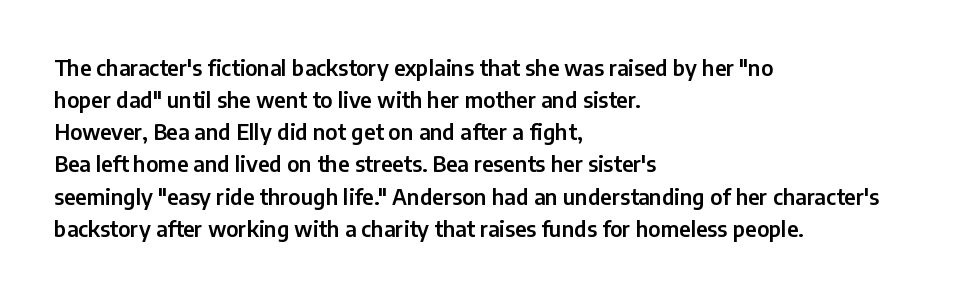
Layout note: lines flush left. The string is rendered with underlining switched off. The line texture is even and compact thanks to regular tracking. A roman cut, with each character standing at attention. The space between consecutive lines is moderate.
